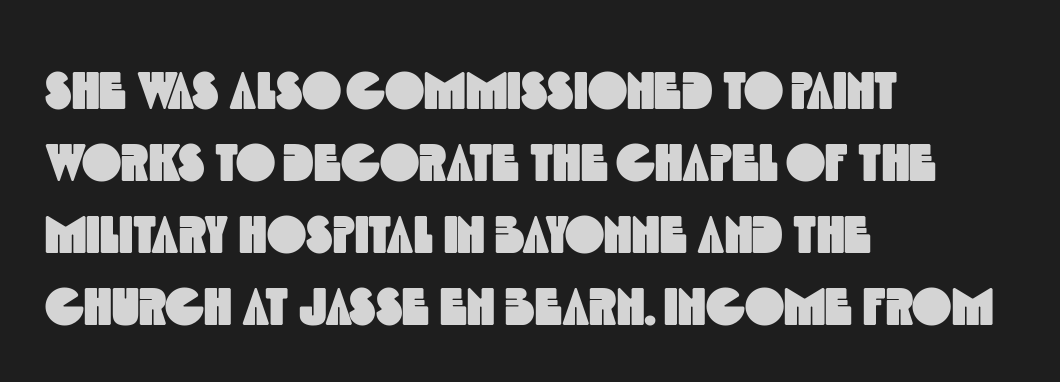
Q: Is the typeface a serif or a sans-serif typeface? A: Sans-serif.
Q: Is the text underlined? A: No.
Q: How is the paragraph aligned? A: Left-aligned.
Q: Is the spacing between letters normal or unusually wide? A: Normal.
Q: Is the spacing between lines tight, normal or loose? A: Normal.
Q: Width (condensed, normal, or wide)? A: Condensed.
Q: x-height? A: Large.
Q: Monospaced? A: No.
